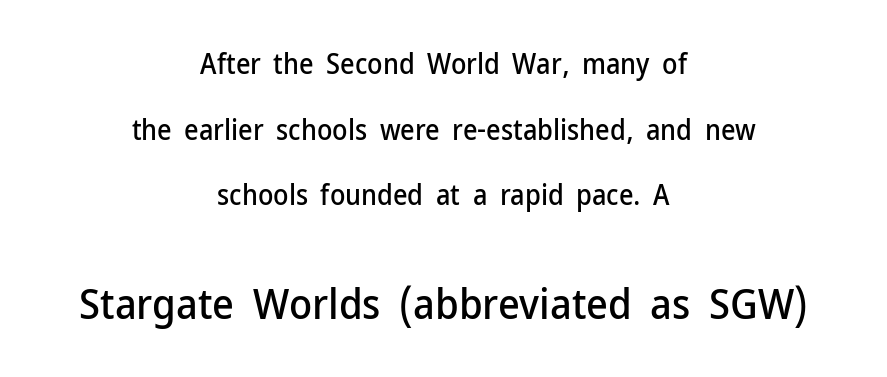
{"serif": "no", "italic": "no", "width": "normal", "stroke_contrast": "low", "x_height": "medium", "monospaced": "no", "underline": "no", "align": "center", "line_spacing": "loose", "line_spacing_ratio": 2.34, "letter_spacing": "normal", "letter_spacing_em": 0.0, "larger_block": "second", "size_ratio": 1.5, "glyph_px": 42}
